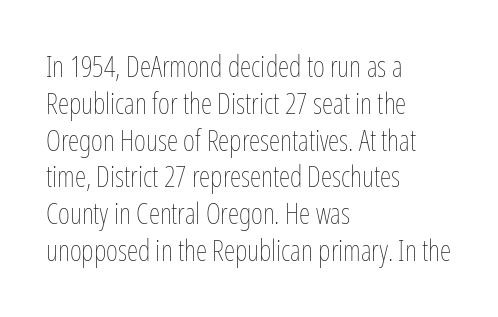
The image shows 29 px thin, condensed type, upright; set left-aligned, normal line spacing (1.27x), normal letter spacing, not underlined; low stroke contrast and a medium x-height.
